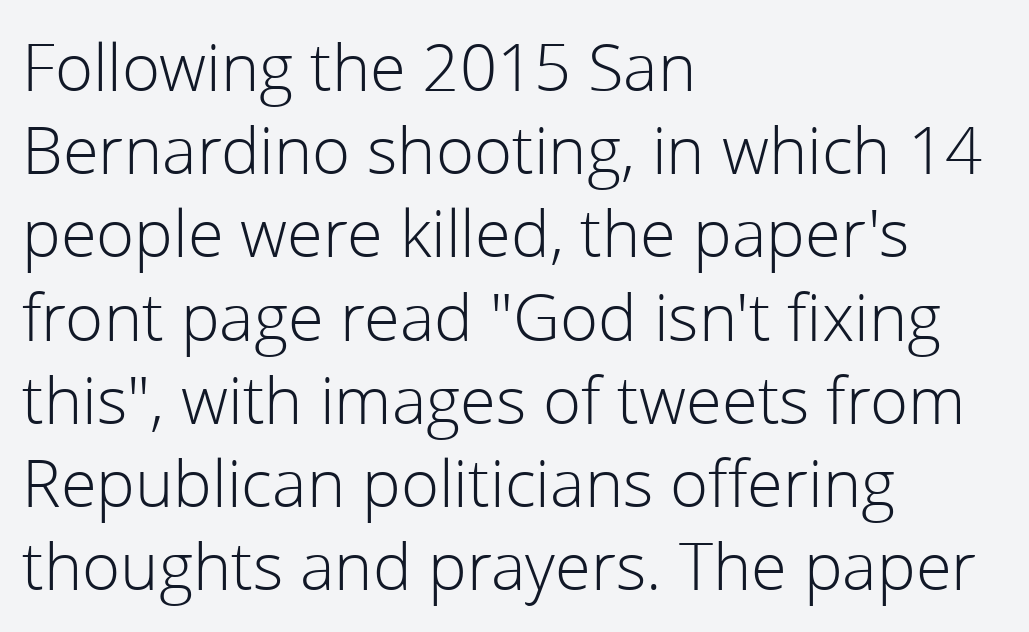
{"serif": "no", "italic": "no", "bold": "no", "weight": "light", "width": "normal", "stroke_contrast": "low", "x_height": "medium", "monospaced": "no", "underline": "no", "align": "left", "line_spacing": "normal", "line_spacing_ratio": 1.28, "letter_spacing": "normal", "letter_spacing_em": 0.0, "glyph_px": 65}
